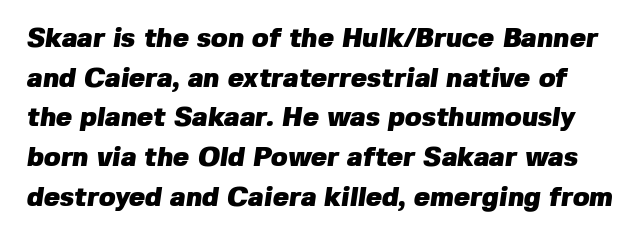
The image shows 27 px bold type; set normal line spacing (1.47x), normal letter spacing, not underlined.
